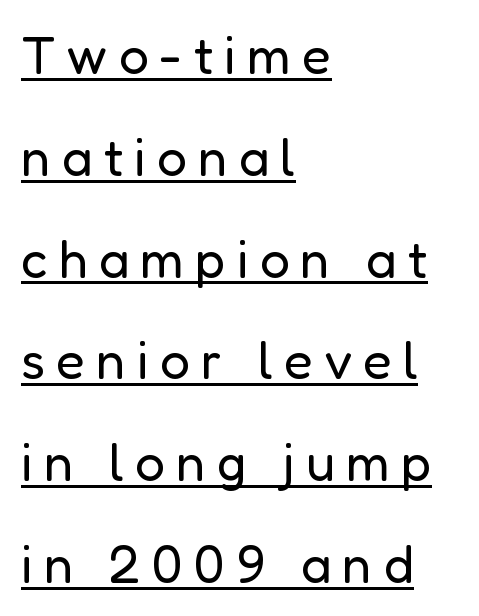
{"serif": "no", "italic": "no", "bold": "no", "weight": "regular", "width": "normal", "stroke_contrast": "low", "x_height": "medium", "monospaced": "no", "underline": "yes", "align": "left", "line_spacing": "loose", "line_spacing_ratio": 1.92, "letter_spacing": "wide", "letter_spacing_em": 0.21, "glyph_px": 53}
